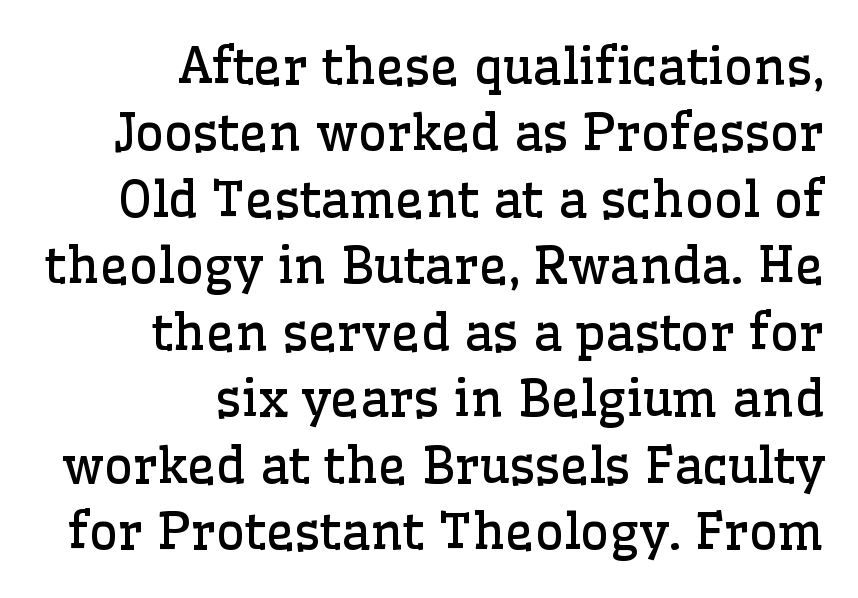
Q: Is the text bold? A: No.
Q: Is the text italic (slanted)? A: No, it is upright.
Q: Is the typeface a serif or a sans-serif typeface? A: Serif.
Q: Is the text underlined? A: No.
Q: How is the paragraph aligned? A: Right-aligned.
Q: Is the spacing between letters normal or unusually wide? A: Normal.
Q: Is the spacing between lines tight, normal or loose? A: Normal.
Q: Width (condensed, normal, or wide)? A: Normal.
Q: Stroke contrast? A: Low.
Q: x-height? A: Medium.
Q: Monospaced? A: No.
